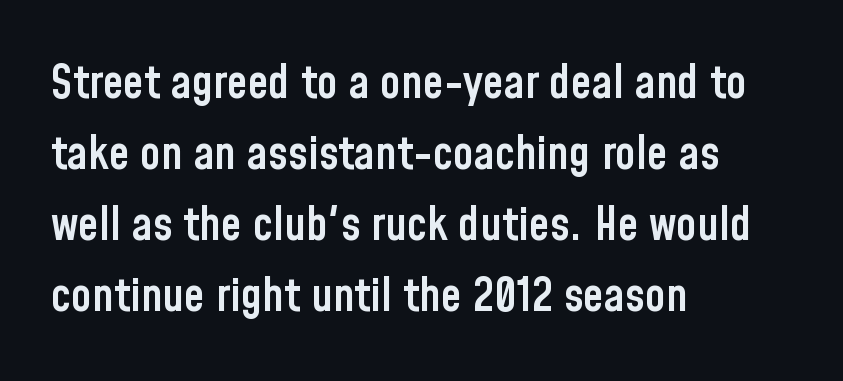
{"serif": "no", "italic": "no", "bold": "semi", "weight": "semibold", "width": "condensed", "stroke_contrast": "low", "x_height": "medium", "monospaced": "no", "underline": "no", "align": "left", "line_spacing": "normal", "line_spacing_ratio": 1.51, "letter_spacing": "normal", "letter_spacing_em": 0.0, "glyph_px": 47}
